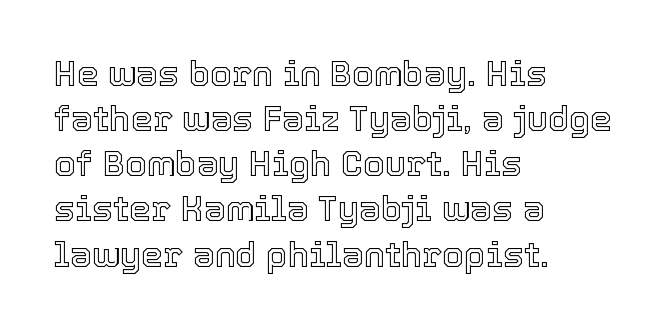
{"italic": "no", "width": "normal", "x_height": "medium", "monospaced": "no", "underline": "no", "align": "left", "line_spacing": "normal", "line_spacing_ratio": 1.29, "letter_spacing": "normal", "letter_spacing_em": 0.0, "glyph_px": 35}
